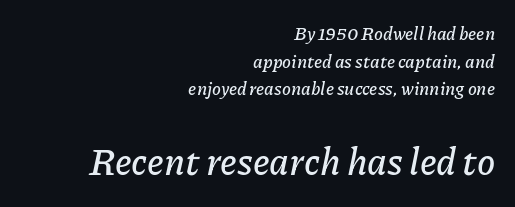
The image shows 37 px text type, italic (leaning right); set right-aligned, normal line spacing (1.54x), normal letter spacing, not underlined; the second (bottom) block is 2.06x larger; low stroke contrast and a medium x-height.
